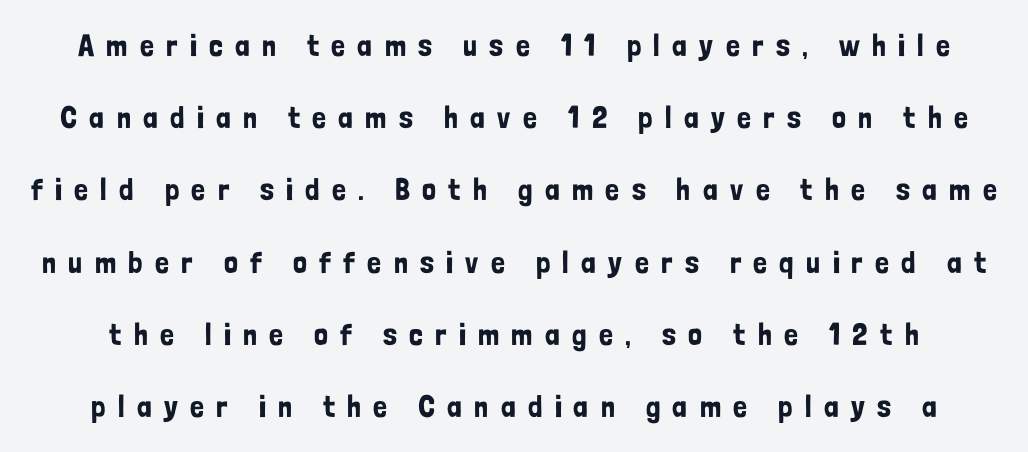
{"serif": "no", "italic": "no", "width": "condensed", "stroke_contrast": "low", "x_height": "medium", "monospaced": "no", "underline": "no", "line_spacing": "loose", "line_spacing_ratio": 2.33, "letter_spacing": "wide", "letter_spacing_em": 0.4, "glyph_px": 31}
